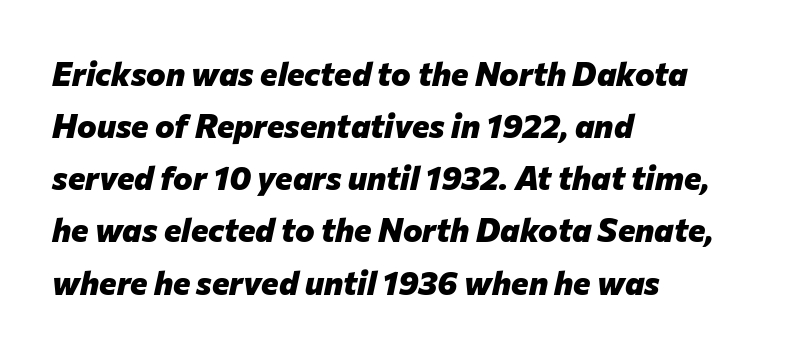
The image shows 33 px heavy type, italic (leaning right); set left-aligned, normal line spacing (1.58x), normal letter spacing, not underlined; low stroke contrast and a medium x-height.
